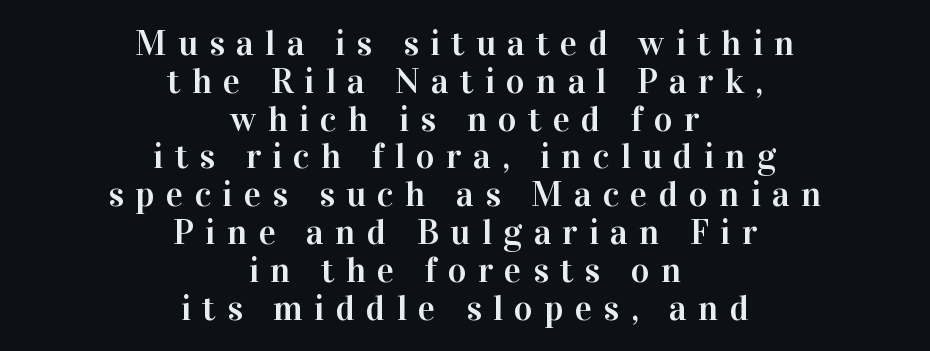
Q: Is the text italic (slanted)? A: No, it is upright.
Q: Is the typeface a serif or a sans-serif typeface? A: Serif.
Q: Is the text underlined? A: No.
Q: How is the paragraph aligned? A: Centered.
Q: Is the spacing between letters normal or unusually wide? A: Unusually wide.
Q: Is the spacing between lines tight, normal or loose? A: Tight.
Q: Width (condensed, normal, or wide)? A: Normal.
Q: Stroke contrast? A: High.
Q: x-height? A: Medium.
Q: Monospaced? A: No.
